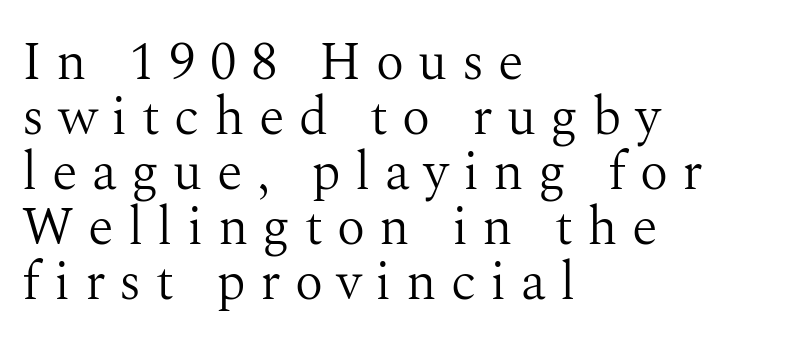
{"serif": "yes", "italic": "no", "bold": "no", "weight": "light", "width": "normal", "stroke_contrast": "medium", "x_height": "medium", "monospaced": "no", "underline": "no", "align": "left", "line_spacing": "tight", "line_spacing_ratio": 1.04, "letter_spacing": "wide", "letter_spacing_em": 0.27, "glyph_px": 53}
